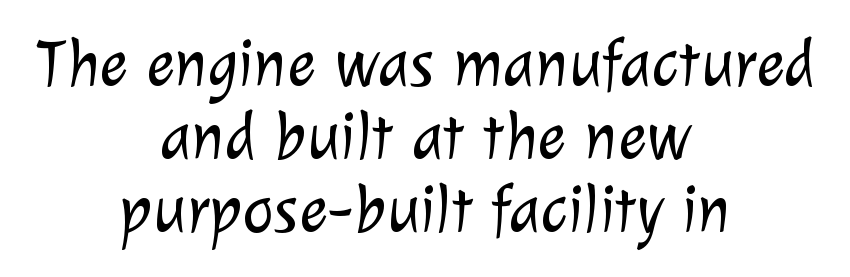
{"serif": "no", "bold": "no", "weight": "light", "width": "normal", "stroke_contrast": "low", "x_height": "medium", "monospaced": "no", "underline": "no", "align": "center", "line_spacing": "tight", "line_spacing_ratio": 1.09, "letter_spacing": "normal", "letter_spacing_em": 0.0, "glyph_px": 67}
